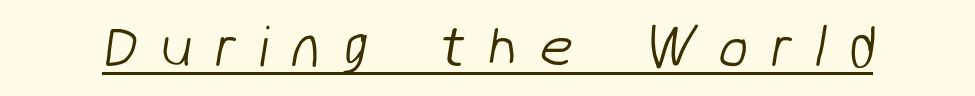
Q: Is the text bold? A: No.
Q: Is the typeface a serif or a sans-serif typeface? A: Sans-serif.
Q: Is the text underlined? A: Yes.
Q: Is the spacing between letters normal or unusually wide? A: Unusually wide.
Q: Width (condensed, normal, or wide)? A: Normal.
Q: Stroke contrast? A: Low.
Q: x-height? A: Medium.
Q: Monospaced? A: No.
